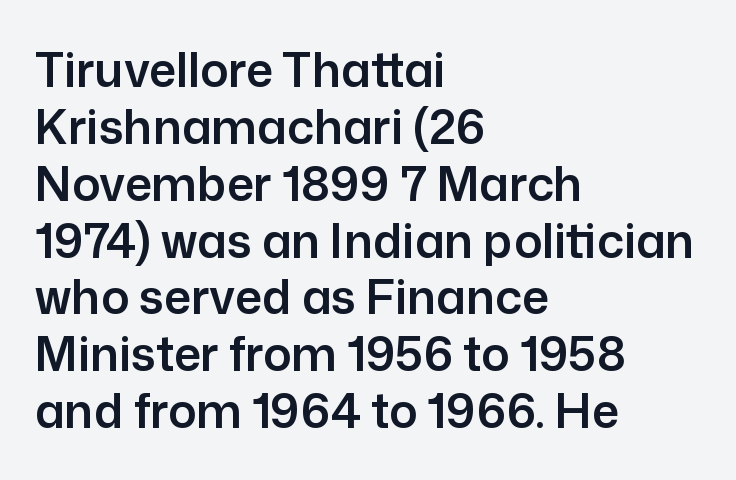
{"serif": "no", "italic": "no", "width": "normal", "stroke_contrast": "low", "x_height": "medium", "monospaced": "no", "underline": "no", "align": "left", "line_spacing_ratio": 1.21, "letter_spacing": "normal", "letter_spacing_em": 0.0, "glyph_px": 47}
